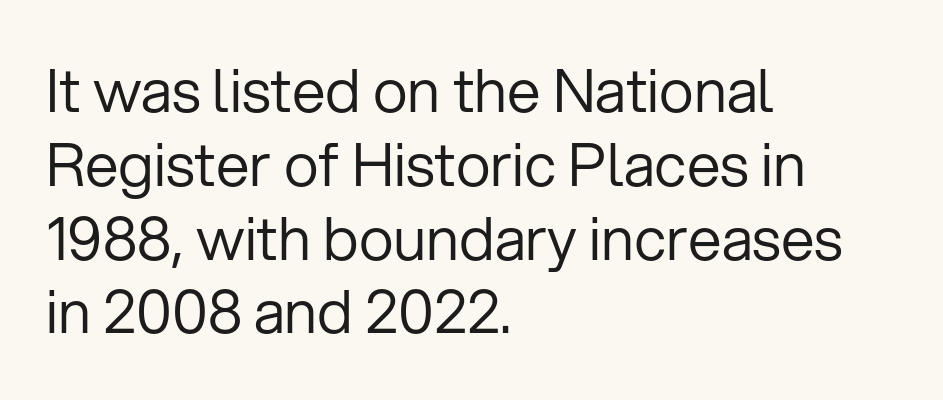
The image shows 60 px regular-weight sans-serif type, upright; set left-aligned, line spacing 1.23x, normal letter spacing, not underlined; low stroke contrast and a medium x-height.
